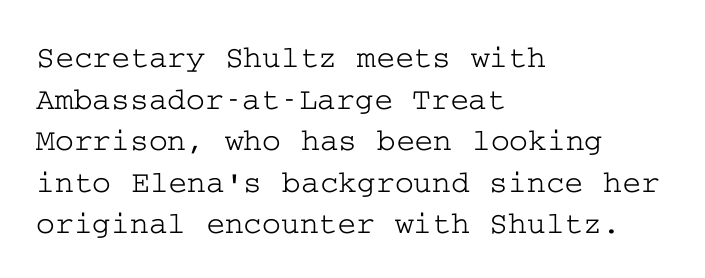
Q: Is the text italic (slanted)? A: No, it is upright.
Q: Is the typeface a serif or a sans-serif typeface? A: Serif.
Q: Is the text underlined? A: No.
Q: How is the paragraph aligned? A: Left-aligned.
Q: Is the spacing between letters normal or unusually wide? A: Normal.
Q: Is the spacing between lines tight, normal or loose? A: Normal.
Q: Width (condensed, normal, or wide)? A: Wide.
Q: Stroke contrast? A: Low.
Q: x-height? A: Medium.
